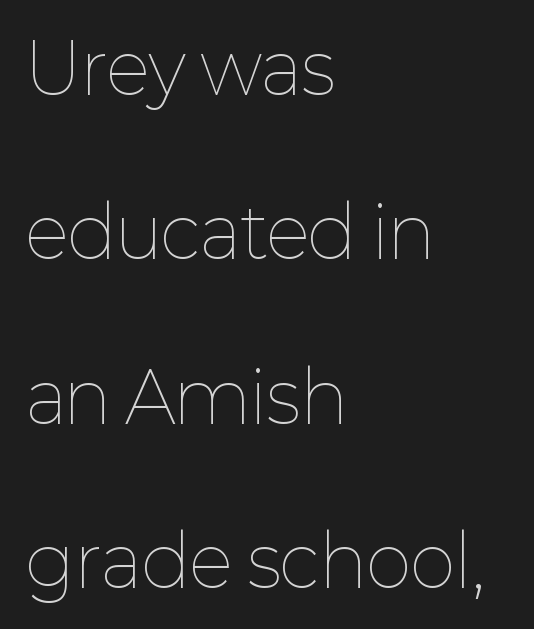
{"italic": "no", "bold": "no", "weight": "thin", "width": "normal", "stroke_contrast": "low", "x_height": "medium", "monospaced": "no", "underline": "no", "align": "left", "line_spacing": "loose", "line_spacing_ratio": 2.35, "letter_spacing": "normal", "letter_spacing_em": 0.0, "glyph_px": 70}
